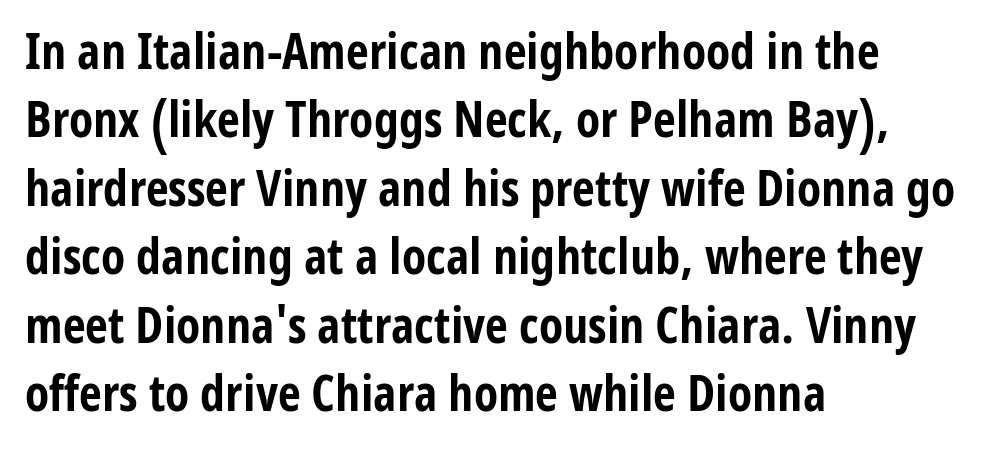
Q: Is the text bold? A: Yes.
Q: Is the text italic (slanted)? A: No, it is upright.
Q: Is the typeface a serif or a sans-serif typeface? A: Sans-serif.
Q: Is the text underlined? A: No.
Q: How is the paragraph aligned? A: Left-aligned.
Q: Is the spacing between letters normal or unusually wide? A: Normal.
Q: Is the spacing between lines tight, normal or loose? A: Normal.
Q: Width (condensed, normal, or wide)? A: Condensed.
Q: Stroke contrast? A: Low.
Q: x-height? A: Medium.
Q: Monospaced? A: No.
